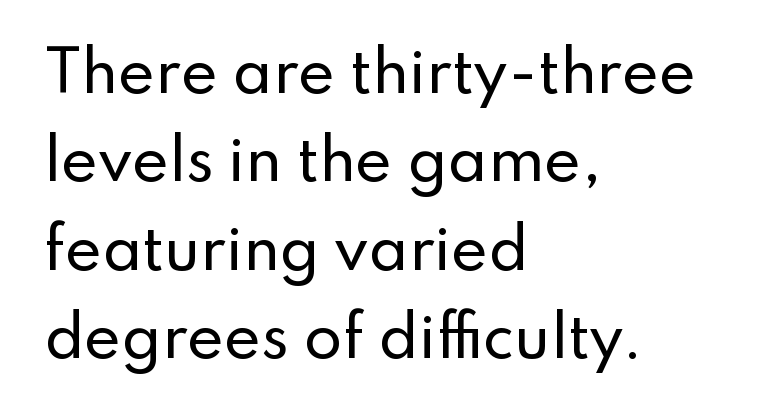
The image shows 56 px sans-serif type, upright; set left-aligned, normal line spacing (1.58x), normal letter spacing, not underlined; low stroke contrast and a small x-height.
